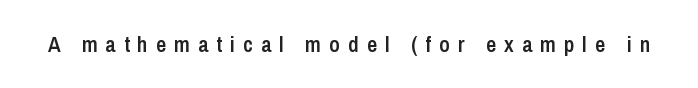
{"italic": "no", "bold": "semi", "underline": "no", "letter_spacing": "wide", "letter_spacing_em": 0.37, "glyph_px": 22}
